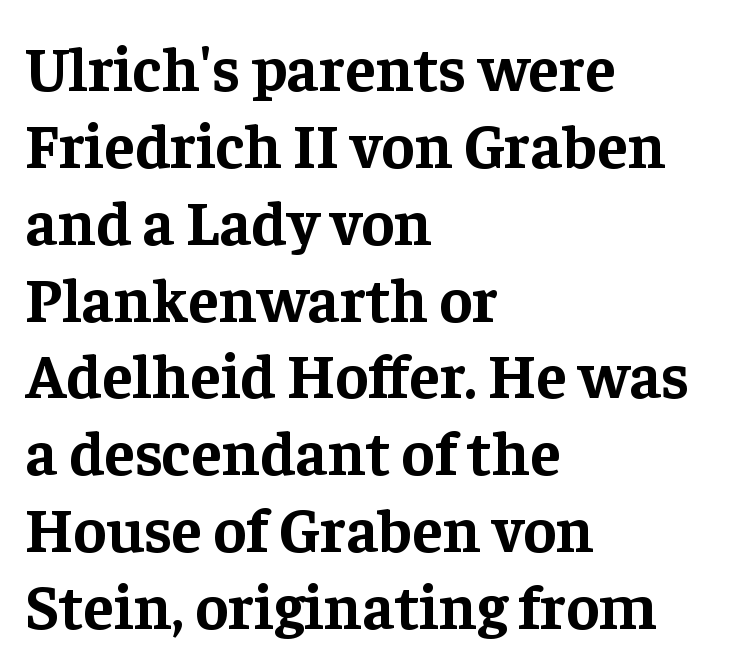
Q: Is the text bold? A: Yes.
Q: Is the text italic (slanted)? A: No, it is upright.
Q: Is the typeface a serif or a sans-serif typeface? A: Serif.
Q: Is the text underlined? A: No.
Q: How is the paragraph aligned? A: Left-aligned.
Q: Is the spacing between letters normal or unusually wide? A: Normal.
Q: Width (condensed, normal, or wide)? A: Normal.
Q: Stroke contrast? A: Low.
Q: x-height? A: Medium.
Q: Monospaced? A: No.
